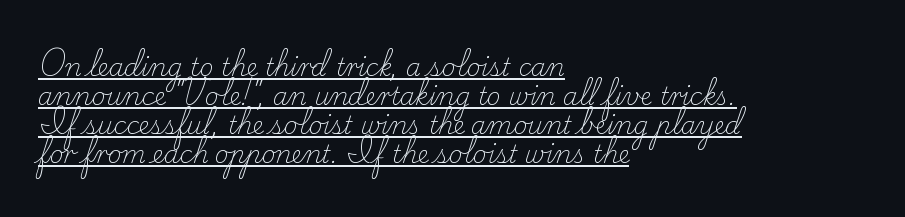
{"bold": "no", "underline": "yes", "align": "left", "line_spacing_ratio": 1.21, "letter_spacing": "normal", "letter_spacing_em": 0.0, "glyph_px": 24}
